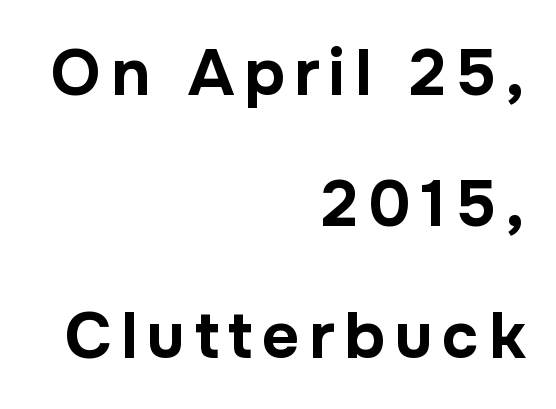
Q: Is the text bold? A: Yes.
Q: Is the text italic (slanted)? A: No, it is upright.
Q: Is the typeface a serif or a sans-serif typeface? A: Sans-serif.
Q: Is the text underlined? A: No.
Q: How is the paragraph aligned? A: Right-aligned.
Q: Is the spacing between lines tight, normal or loose? A: Loose.
Q: Width (condensed, normal, or wide)? A: Normal.
Q: Stroke contrast? A: Low.
Q: x-height? A: Medium.
Q: Monospaced? A: No.
